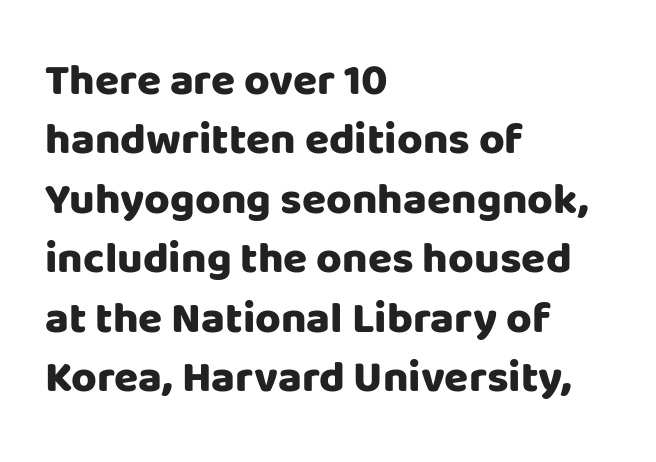
The image shows 44 px heavy sans-serif type, upright; set left-aligned, normal line spacing (1.35x), normal letter spacing, not underlined; low stroke contrast and a large x-height.
